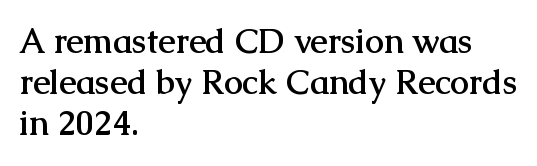
The image shows 34 px semibold serif type, upright; set left-aligned, line spacing 1.21x, normal letter spacing, not underlined; medium stroke contrast and a medium x-height.
